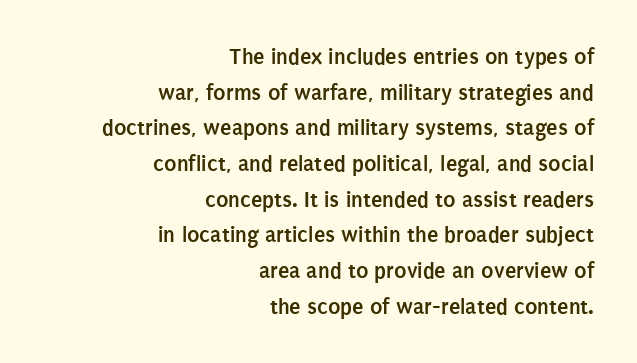
These lines were composed using upright roman letters. Heft: maximum for text — a bold. One-word summary of the alignment: right. Any mark beneath the type? The region is blank.
